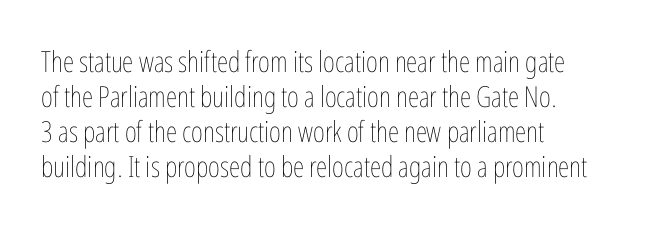
Q: Is the text bold? A: No.
Q: Is the text italic (slanted)? A: No, it is upright.
Q: Is the text underlined? A: No.
Q: How is the paragraph aligned? A: Left-aligned.
Q: Is the spacing between letters normal or unusually wide? A: Normal.
Q: Width (condensed, normal, or wide)? A: Condensed.
Q: Stroke contrast? A: Low.
Q: x-height? A: Medium.
Q: Monospaced? A: No.
